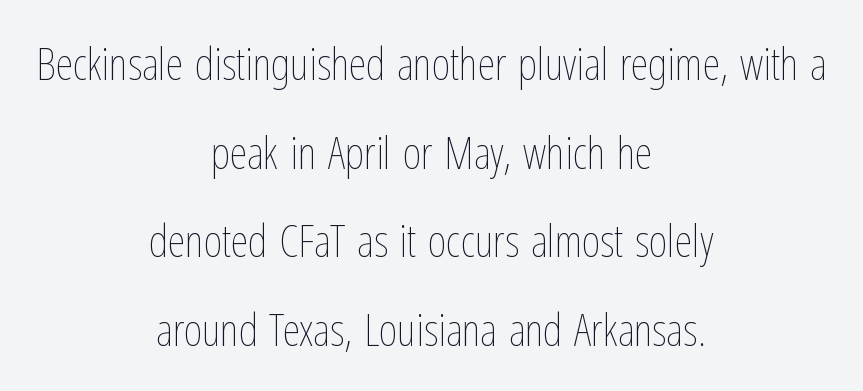
{"italic": "no", "bold": "no", "weight": "thin", "width": "condensed", "stroke_contrast": "low", "x_height": "medium", "monospaced": "no", "underline": "no", "align": "center", "line_spacing": "loose", "line_spacing_ratio": 1.97, "letter_spacing": "normal", "letter_spacing_em": 0.0, "glyph_px": 45}
